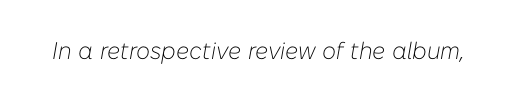
The axis of the letterforms is tilted away from vertical. The tracking reads as untouched default to a designer's eye. Unmarked baselines from the first word to the last. The cut favours lightness, reaching ordinary text weight at its darkest.
